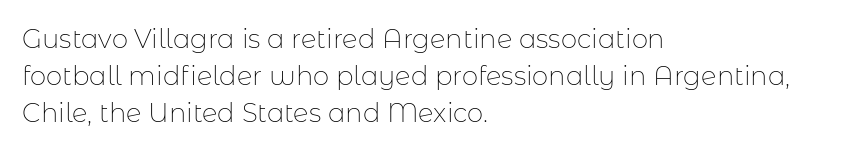
Rule under the text: the space is simply empty. The tracking reads as untouched default to a designer's eye. Compared with a typical body face, this is equally light or lighter still. A student would call this left alignment; a typographer would say flush left, rag right. The rows are spaced the way most documents space them.
